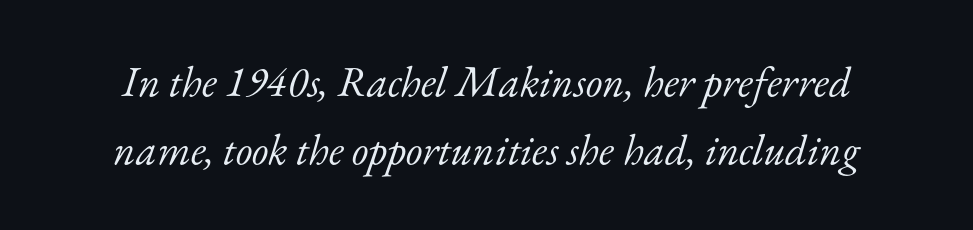
Varying glyph widths throughout — classic text-font behaviour. Letter spacing: default. Summary of weight: not heavy and not bold. The font's italic variant was chosen for this text.
